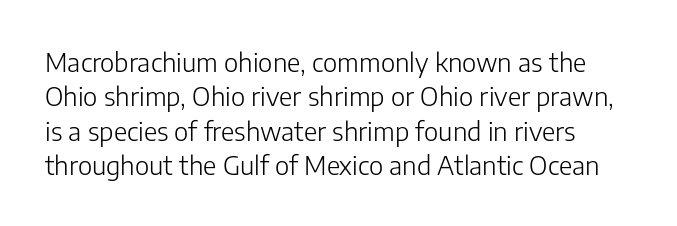
Q: Is the text bold? A: No.
Q: Is the text italic (slanted)? A: No, it is upright.
Q: Is the text underlined? A: No.
Q: Is the spacing between letters normal or unusually wide? A: Normal.
Q: Is the spacing between lines tight, normal or loose? A: Normal.
